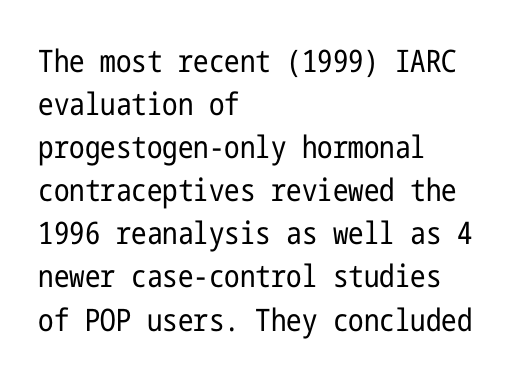
Look at the tracking — it's just the regular setting, nothing added. Compared with a centered layout, this one pins lines to the left instead. Vertical spacing — default. The text was rendered using a sans face with plain stroke endings. The type sits square on the baseline with zero lean. Nothing heavy about these letters — not bold at all.
